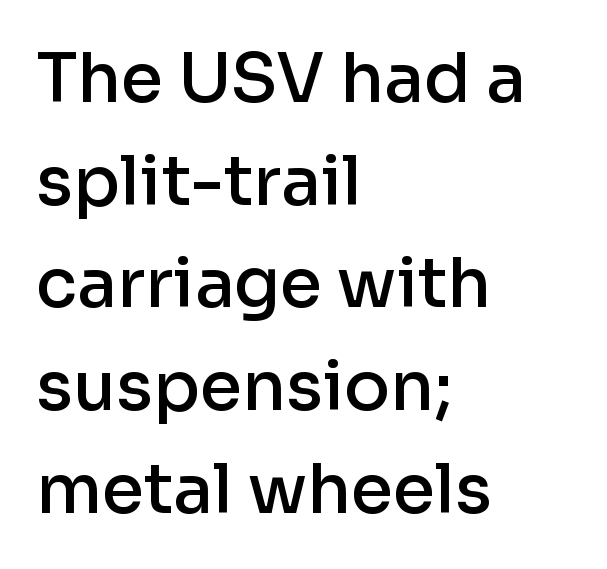
Each word holds together tightly as a unit, with standard inter-letter gaps. Summary of vertical rhythm: regular, with standard interline spacing. The typesetting leans somewhat heavy: a semibold. The passage shown is not underscored anywhere. Proportional: the letters do not fall into vertical columns.
